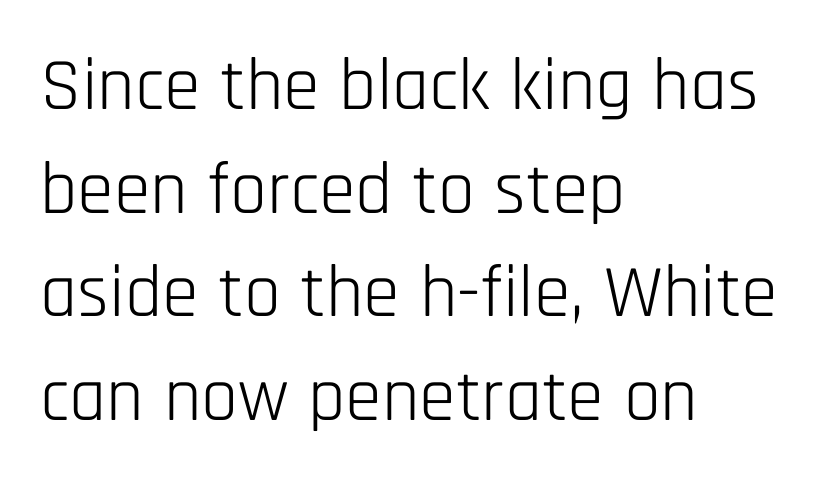
{"serif": "no", "italic": "no", "bold": "no", "weight": "light", "width": "condensed", "stroke_contrast": "low", "x_height": "large", "monospaced": "no", "underline": "no", "align": "left", "line_spacing": "normal", "line_spacing_ratio": 1.4, "letter_spacing": "normal", "letter_spacing_em": 0.0, "glyph_px": 74}
